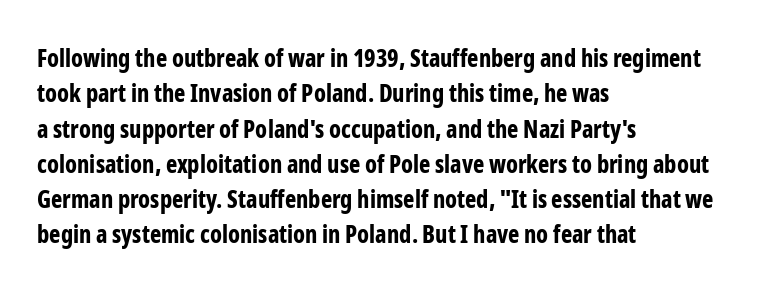
The image shows 24 px bold type, upright; set left-aligned, normal line spacing (1.47x), normal letter spacing, not underlined.
